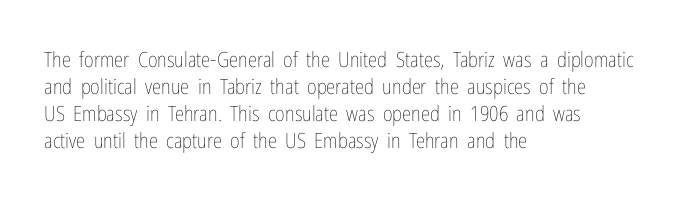
The image shows 21 px text type, upright; set left-aligned, normal line spacing (1.29x), normal letter spacing, not underlined.
